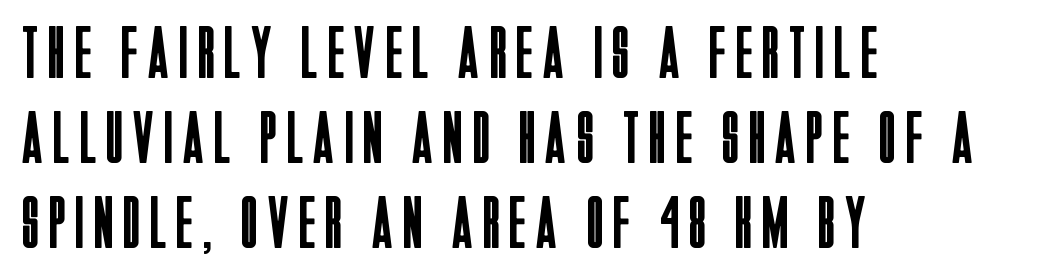
Q: Is the text bold? A: No.
Q: Is the text italic (slanted)? A: No, it is upright.
Q: Is the typeface a serif or a sans-serif typeface? A: Sans-serif.
Q: Is the text underlined? A: No.
Q: How is the paragraph aligned? A: Left-aligned.
Q: Is the spacing between lines tight, normal or loose? A: Tight.
Q: Width (condensed, normal, or wide)? A: Condensed.
Q: Stroke contrast? A: Low.
Q: x-height? A: Large.
Q: Monospaced? A: No.
